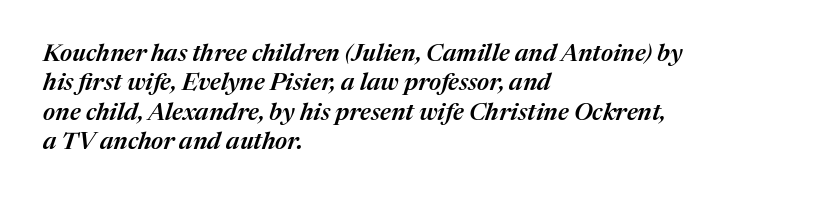
Q: Is the text bold? A: Semi-bold.
Q: Is the text italic (slanted)? A: Yes, it leans right by about 17 degrees.
Q: Is the text underlined? A: No.
Q: How is the paragraph aligned? A: Left-aligned.
Q: Is the spacing between letters normal or unusually wide? A: Normal.
